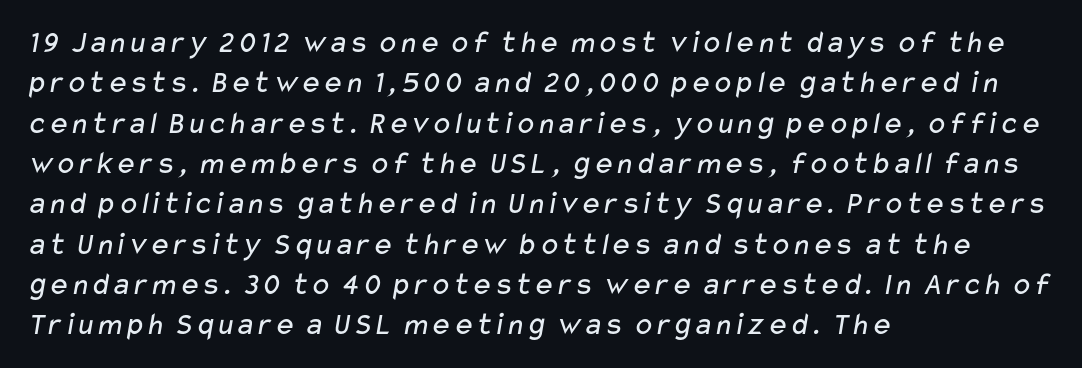
The image shows 32 px regular-weight, wide sans-serif type; set left-aligned, normal line spacing (1.26x), normal letter spacing, not underlined; low stroke contrast and a medium x-height.
